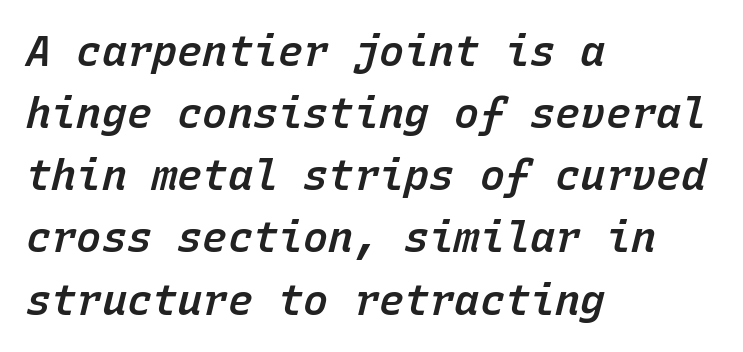
Q: Is the text bold? A: Semi-bold.
Q: Is the text italic (slanted)? A: Yes, it leans right by about 15 degrees.
Q: Is the text underlined? A: No.
Q: How is the paragraph aligned? A: Left-aligned.
Q: Is the spacing between letters normal or unusually wide? A: Normal.
Q: Is the spacing between lines tight, normal or loose? A: Normal.
Q: Width (condensed, normal, or wide)? A: Normal.
Q: Stroke contrast? A: Low.
Q: x-height? A: Medium.
Q: Monospaced? A: Yes.
